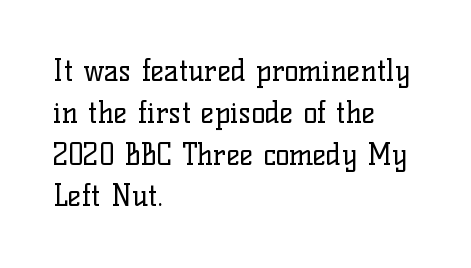
Q: Is the text bold? A: No.
Q: Is the text italic (slanted)? A: No, it is upright.
Q: Is the typeface a serif or a sans-serif typeface? A: Serif.
Q: Is the text underlined? A: No.
Q: How is the paragraph aligned? A: Left-aligned.
Q: Is the spacing between letters normal or unusually wide? A: Normal.
Q: Is the spacing between lines tight, normal or loose? A: Normal.
Q: Width (condensed, normal, or wide)? A: Normal.
Q: Stroke contrast? A: Low.
Q: x-height? A: Medium.
Q: Monospaced? A: No.
